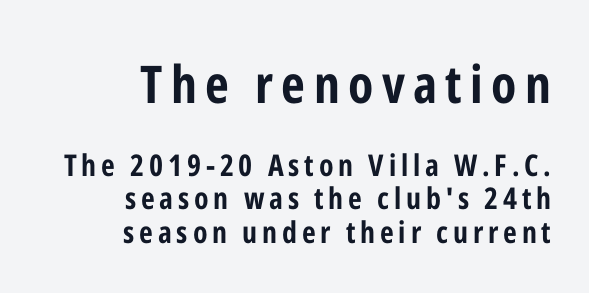
Q: Is the text bold? A: Yes.
Q: Is the text italic (slanted)? A: No, it is upright.
Q: Is the typeface a serif or a sans-serif typeface? A: Sans-serif.
Q: Is the text underlined? A: No.
Q: How is the paragraph aligned? A: Right-aligned.
Q: Is the spacing between lines tight, normal or loose? A: Tight.
Q: Which block of text is set in a larger size, the first (top) or the second (bottom)? A: The first (top) one.
Q: Width (condensed, normal, or wide)? A: Condensed.
Q: Stroke contrast? A: Low.
Q: x-height? A: Medium.
Q: Monospaced? A: No.
